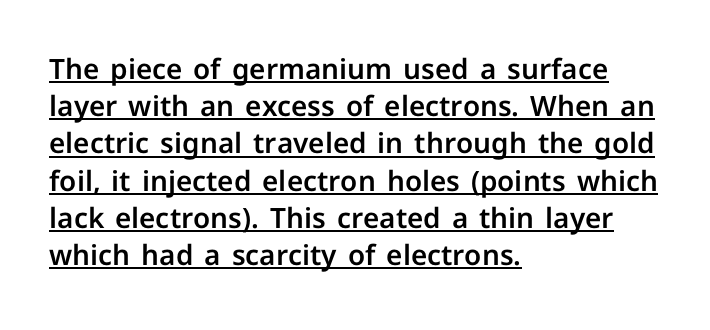
The image shows 28 px sans-serif type, upright; set left-aligned, normal line spacing (1.33x), normal letter spacing, underlined; low stroke contrast and a medium x-height.
